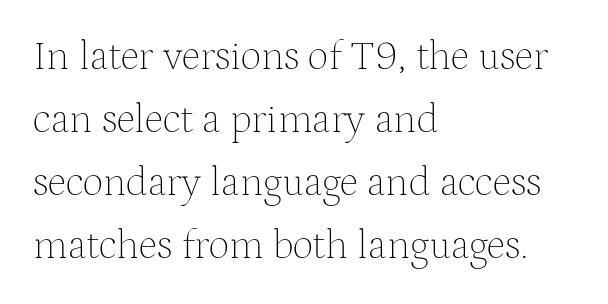
The font family rendered here belongs to the serif group. The ragged edge is on the right, which tells us the setting is flush left. The passage shown is typed in a proportional face where columns would drift. The lettering stays uniformly vertical, giving the passage a roman look. Is the stroke heavy? The answer is a plain regular-or-lighter.
